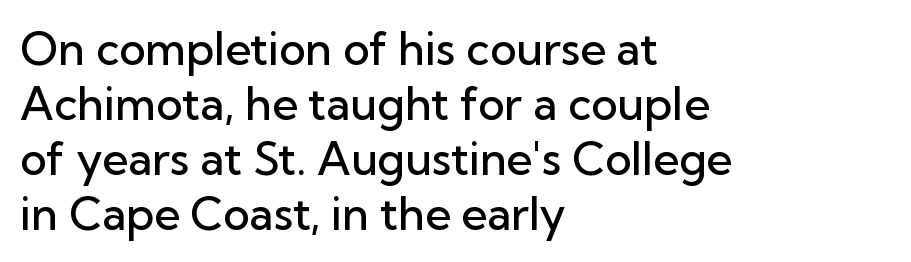
The lines in this sample share a left origin and differ only in where they stop. Letterform terminals end flat and unadorned throughout the passage. Every character sits straight up, as roman type does. These words are printed semibold, heavier than regular yet not bold. Check under the words: just untouched page.
